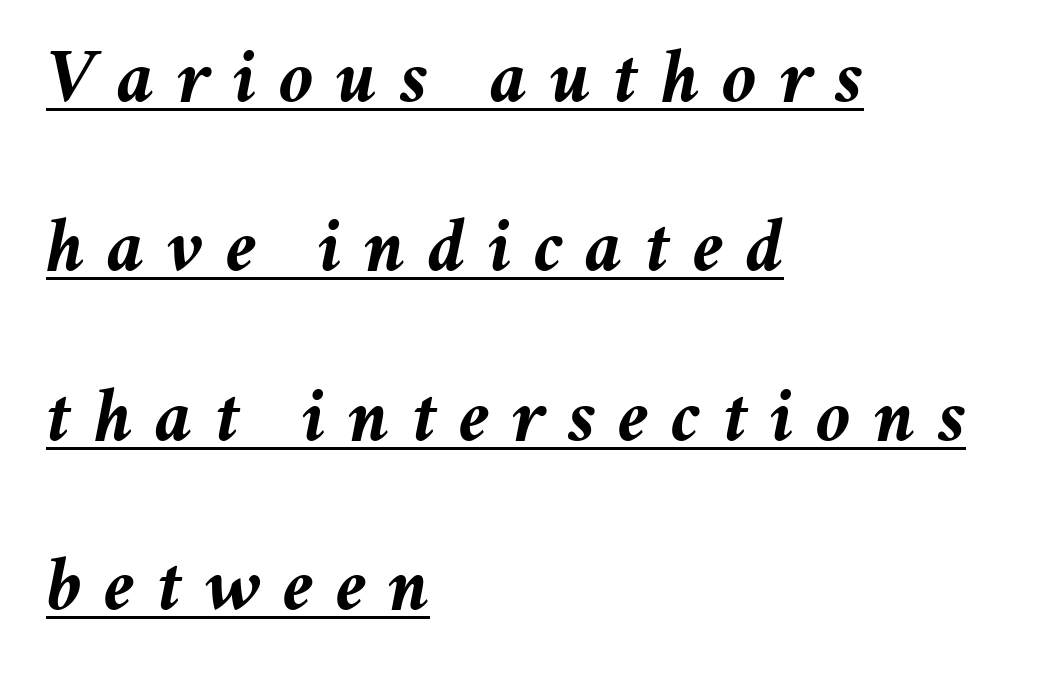
{"italic": "yes", "lean": "right", "slant_degrees": 11, "bold": "yes", "weight": "semibold", "width": "normal", "stroke_contrast": "medium", "x_height": "medium", "monospaced": "no", "underline": "yes", "align": "left", "line_spacing": "loose", "line_spacing_ratio": 2.2, "letter_spacing": "wide", "letter_spacing_em": 0.29, "glyph_px": 77}
